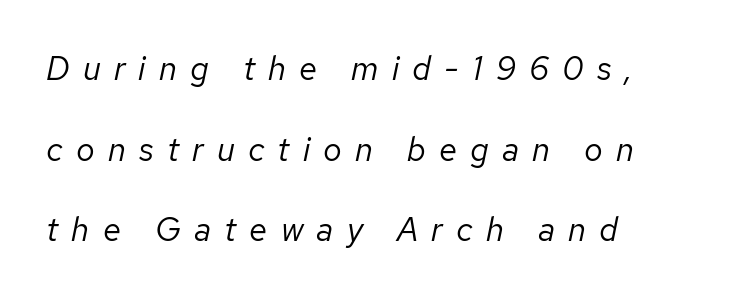
The image shows 33 px regular-weight type, italic (leaning right); set left-aligned, loose line spacing (2.44x), unusually wide letter spacing (+0.4 em), not underlined; low stroke contrast and a medium x-height.
